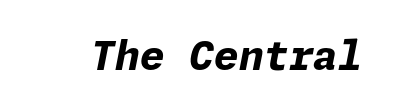
Q: Is the text bold? A: Yes.
Q: Is the text italic (slanted)? A: Yes, it leans right by about 11 degrees.
Q: Is the text underlined? A: No.
Q: Is the spacing between letters normal or unusually wide? A: Normal.
Q: Width (condensed, normal, or wide)? A: Normal.
Q: Stroke contrast? A: Low.
Q: x-height? A: Medium.
